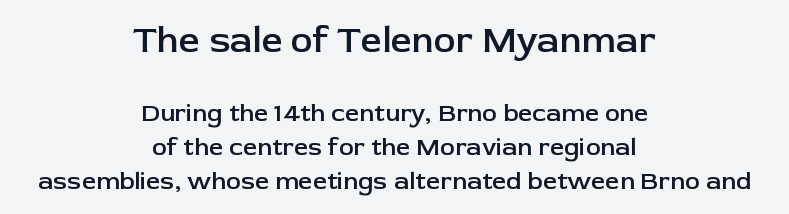
Q: Is the text bold? A: Semi-bold.
Q: Is the text italic (slanted)? A: No, it is upright.
Q: Is the typeface a serif or a sans-serif typeface? A: Sans-serif.
Q: Is the text underlined? A: No.
Q: How is the paragraph aligned? A: Centered.
Q: Is the spacing between letters normal or unusually wide? A: Normal.
Q: Is the spacing between lines tight, normal or loose? A: Normal.
Q: Which block of text is set in a larger size, the first (top) or the second (bottom)? A: The first (top) one.
Q: Width (condensed, normal, or wide)? A: Normal.
Q: Stroke contrast? A: Low.
Q: x-height? A: Medium.
Q: Monospaced? A: No.
